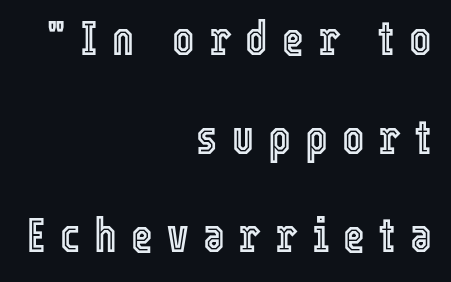
The image shows 47 px condensed type, upright; set right-aligned, loose line spacing (2.1x), unusually wide letter spacing (+0.3 em), not underlined; a medium x-height.
